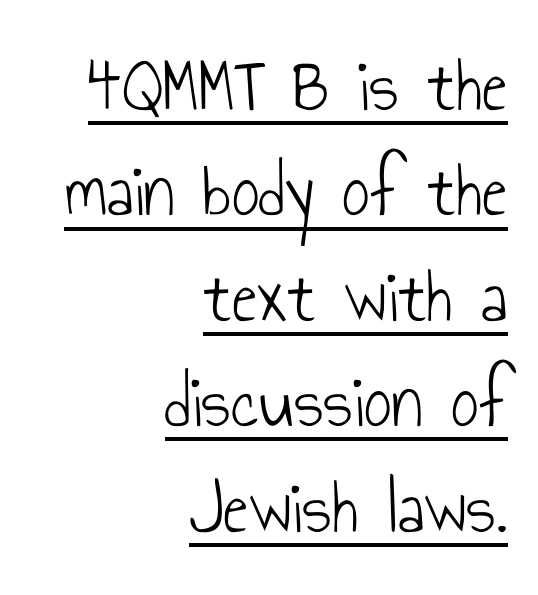
{"serif": "no", "italic": "no", "bold": "no", "weight": "light", "width": "condensed", "stroke_contrast": "low", "x_height": "small", "monospaced": "no", "underline": "yes", "align": "right", "line_spacing": "normal", "line_spacing_ratio": 1.37, "letter_spacing": "normal", "letter_spacing_em": 0.0, "glyph_px": 77}
